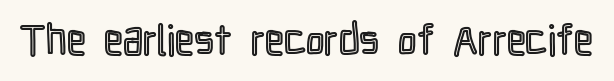
The image shows 42 px condensed type, upright; set normal letter spacing, not underlined; a medium x-height.
